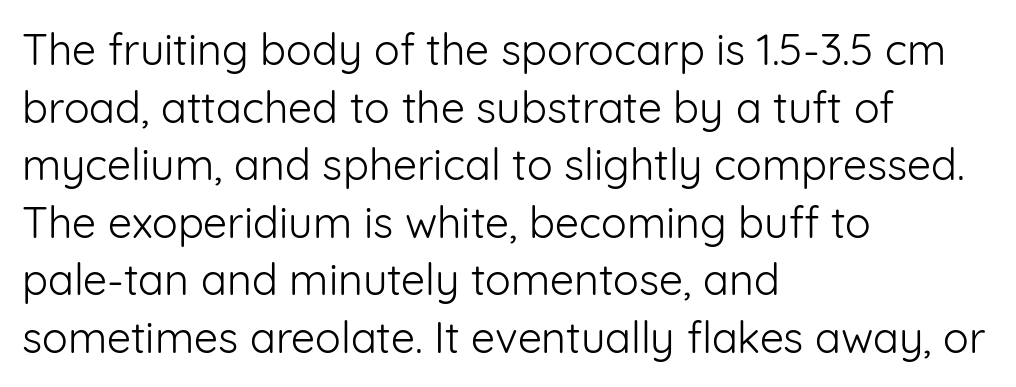
{"serif": "no", "italic": "no", "bold": "no", "weight": "light", "width": "normal", "stroke_contrast": "low", "x_height": "medium", "monospaced": "no", "underline": "no", "align": "left", "line_spacing": "normal", "line_spacing_ratio": 1.34, "letter_spacing": "normal", "letter_spacing_em": 0.0, "glyph_px": 43}
